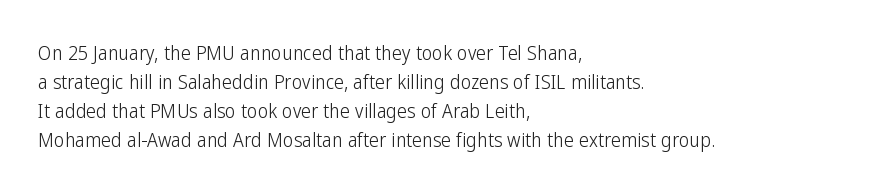
The image shows 20 px text type, upright; set left-aligned, normal line spacing (1.45x), normal letter spacing, not underlined.
